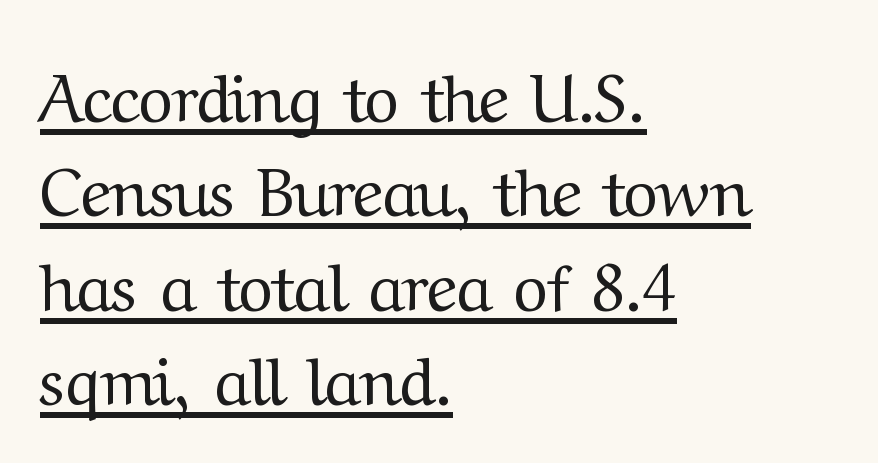
Q: Is the text bold? A: No.
Q: Is the text italic (slanted)? A: No, it is upright.
Q: Is the typeface a serif or a sans-serif typeface? A: Serif.
Q: Is the text underlined? A: Yes.
Q: How is the paragraph aligned? A: Left-aligned.
Q: Is the spacing between letters normal or unusually wide? A: Normal.
Q: Is the spacing between lines tight, normal or loose? A: Normal.
Q: Width (condensed, normal, or wide)? A: Normal.
Q: Stroke contrast? A: Medium.
Q: x-height? A: Medium.
Q: Monospaced? A: No.
